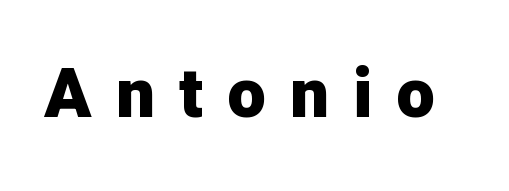
Q: Is the text bold? A: Yes.
Q: Is the text italic (slanted)? A: No, it is upright.
Q: Is the typeface a serif or a sans-serif typeface? A: Sans-serif.
Q: Is the text underlined? A: No.
Q: Is the spacing between letters normal or unusually wide? A: Unusually wide.
Q: Width (condensed, normal, or wide)? A: Normal.
Q: Stroke contrast? A: Low.
Q: x-height? A: Medium.
Q: Monospaced? A: No.
